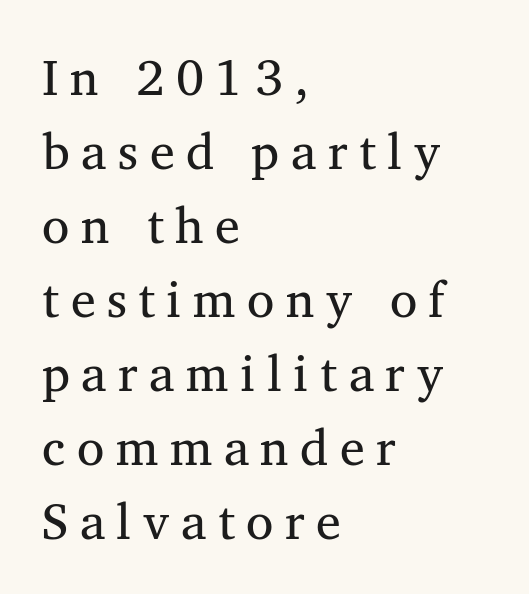
The face used here is proportionally spaced, like ordinary book or web type. Does the leading feel generous? No, just average. Does the type have serifs? Yes, each stem ends in a small foot. Teacher's note: observe the even left margin — that is flush-left alignment. There is plenty of visible air inserted between adjacent glyphs.
